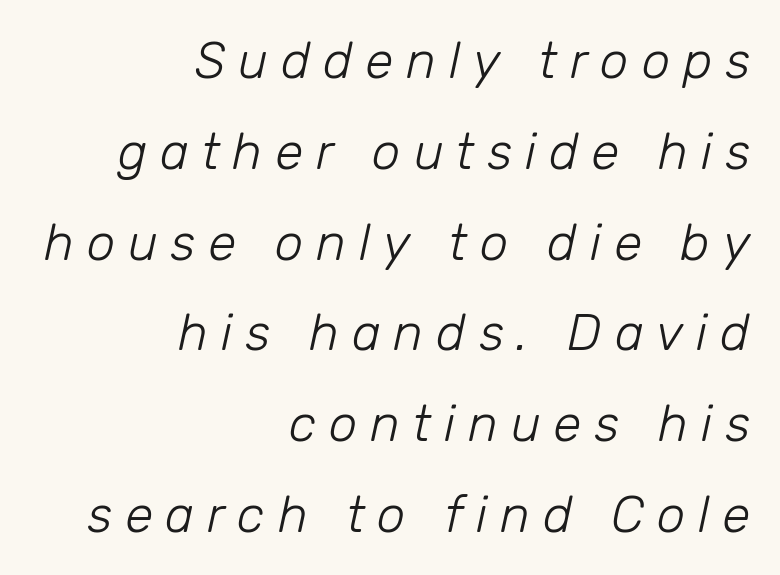
Q: Is the text bold? A: No.
Q: Is the text italic (slanted)? A: Yes, it leans right by about 12 degrees.
Q: Is the text underlined? A: No.
Q: How is the paragraph aligned? A: Right-aligned.
Q: Is the spacing between letters normal or unusually wide? A: Unusually wide.
Q: Width (condensed, normal, or wide)? A: Normal.
Q: Stroke contrast? A: Low.
Q: x-height? A: Medium.
Q: Monospaced? A: No.
